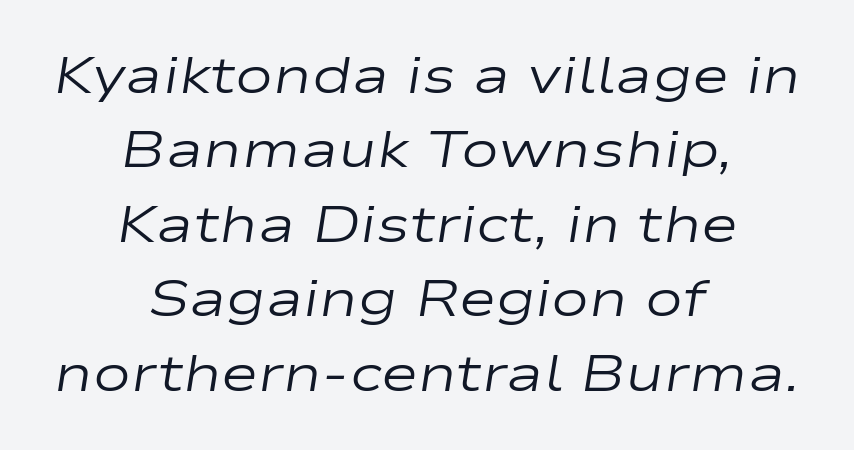
Q: Is the text bold? A: No.
Q: Is the text italic (slanted)? A: Yes, it leans right by about 9 degrees.
Q: Is the text underlined? A: No.
Q: How is the paragraph aligned? A: Centered.
Q: Is the spacing between letters normal or unusually wide? A: Normal.
Q: Is the spacing between lines tight, normal or loose? A: Normal.
Q: Width (condensed, normal, or wide)? A: Wide.
Q: Stroke contrast? A: Low.
Q: x-height? A: Medium.
Q: Monospaced? A: No.
